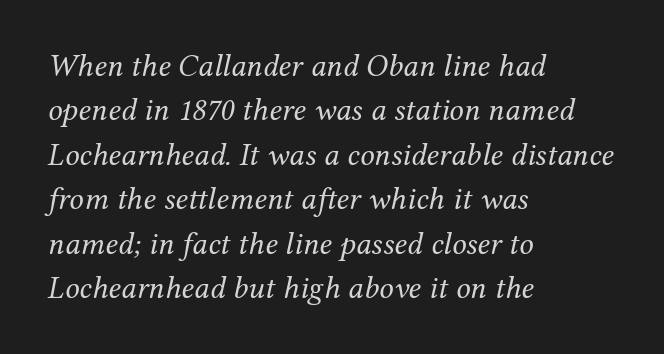
Beneath every word, the page is bare. These lines stack with their left ends in a neat column. Is there much room between lines? A standard amount, neither cramped nor airy. Italic: yes, the glyphs are oblique. Proportional: the letters do not fall into vertical columns.
